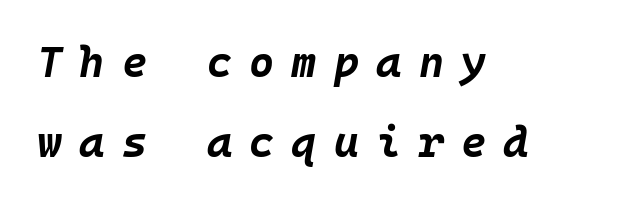
Tracking value appears strongly positive — letters spread wide. These lines are set flush left with a ragged right edge. These lines are rendered in a fixed-pitch font. When letters slant like this, we call the style italic.
